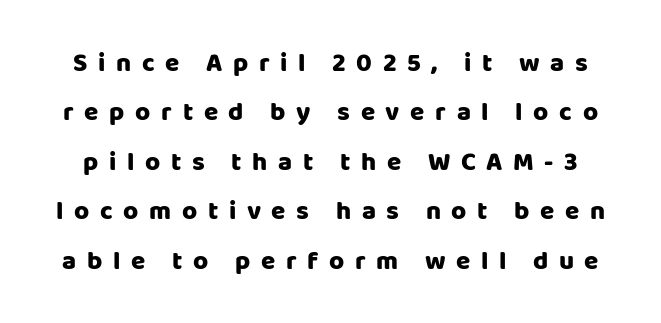
{"italic": "no", "bold": "yes", "underline": "no", "line_spacing": "loose", "line_spacing_ratio": 1.9, "letter_spacing": "wide", "letter_spacing_em": 0.41, "glyph_px": 26}
